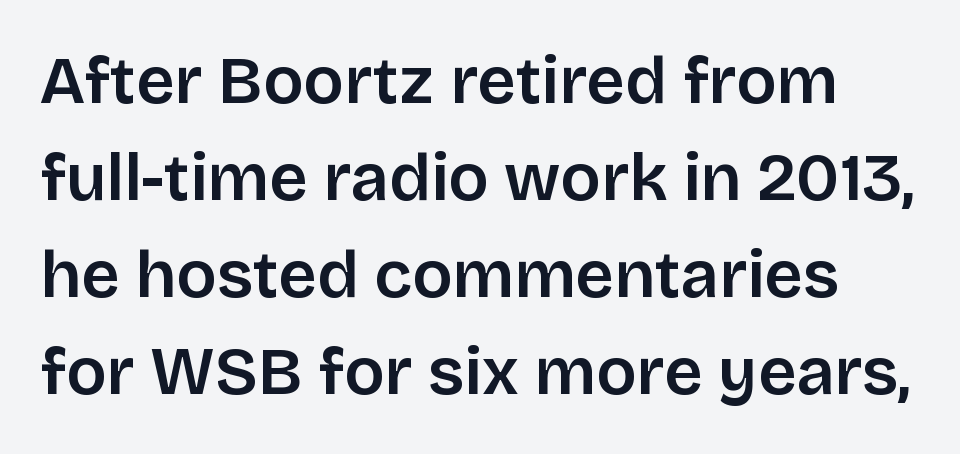
The image shows 67 px sans-serif type, upright; set normal line spacing (1.45x), normal letter spacing, not underlined; low stroke contrast and a large x-height.
